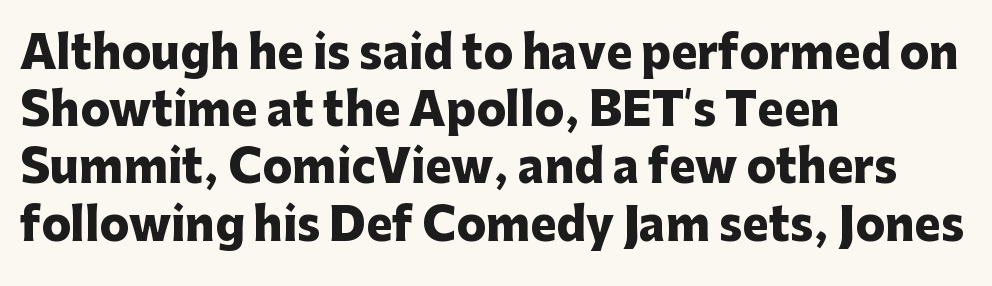
The image shows 44 px heavy sans-serif type, upright; set left-aligned, normal line spacing (1.3x), normal letter spacing, not underlined; low stroke contrast and a medium x-height.
